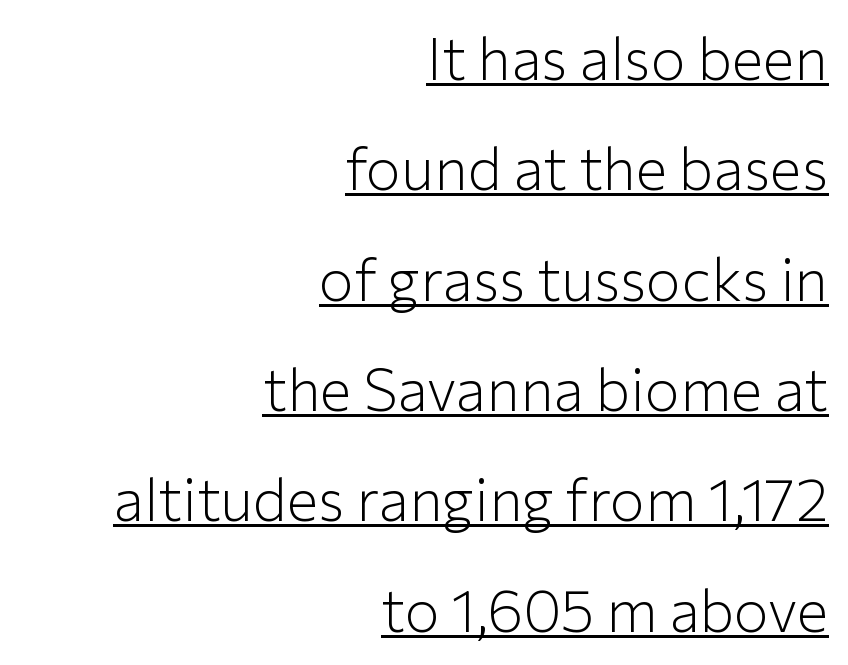
The image shows 59 px light sans-serif type, upright; set right-aligned, line spacing 1.87x, normal letter spacing, underlined; low stroke contrast and a medium x-height.
